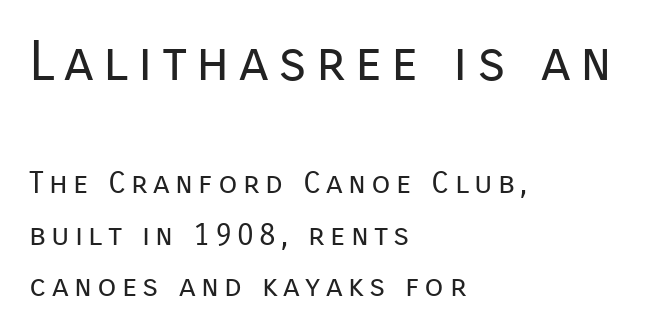
{"serif": "no", "italic": "no", "bold": "no", "weight": "regular", "width": "normal", "stroke_contrast": "low", "x_height": "medium", "monospaced": "no", "underline": "no", "align": "left", "line_spacing": "normal", "line_spacing_ratio": 1.66, "larger_block": "first", "size_ratio": 1.77, "glyph_px": 55}
